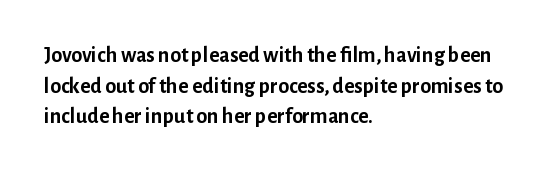
If you drew a line through each stem, it would be perfectly vertical. A normal amount of white space separates one row of letters from the next. Unmarked baselines from the first word to the last. Pretty heavy lettering here — definitely bold. The paragraph has a hard left edge and a soft right edge. These lines keep a tight, regular rhythm from letter to letter.
